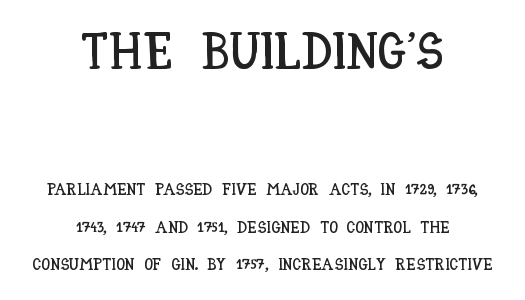
{"italic": "no", "width": "condensed", "stroke_contrast": "low", "x_height": "large", "monospaced": "no", "underline": "no", "align": "center", "line_spacing": "loose", "line_spacing_ratio": 2.19, "letter_spacing": "normal", "letter_spacing_em": 0.0, "larger_block": "first", "size_ratio": 3.06, "glyph_px": 52}
